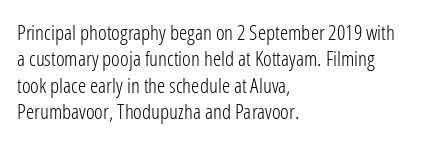
Q: Is the text bold? A: No.
Q: Is the text italic (slanted)? A: No, it is upright.
Q: Is the text underlined? A: No.
Q: How is the paragraph aligned? A: Left-aligned.
Q: Is the spacing between letters normal or unusually wide? A: Normal.
Q: Is the spacing between lines tight, normal or loose? A: Normal.
